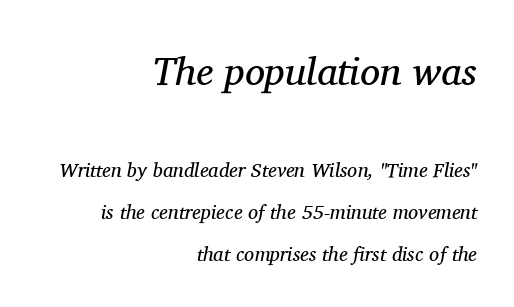
Varying glyph widths throughout — classic text-font behaviour. No heavy texture on the line: the type isn't bold. Reading down the column, the eye jumps a long way to each next line. Nobody touched the tracking dial on this one.
